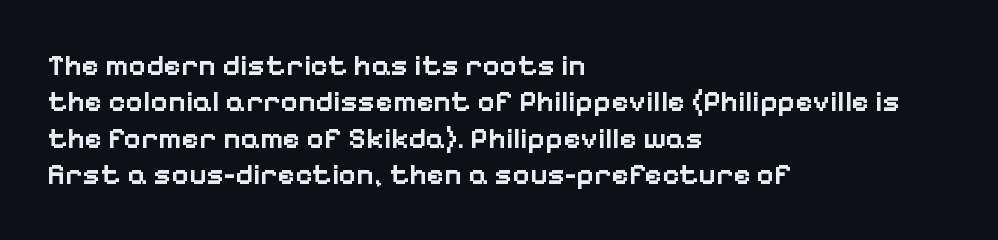
Spacing between characters is what you'd get straight out of the box. Is this a sans? Yes — the strokes have no serifs. This sample is left-justified, so line endings fall wherever the words run out. This is the regular roman posture of the typeface. Nobody drew a line under any word here. Typesetter's note: demi weight, one step under bold.
